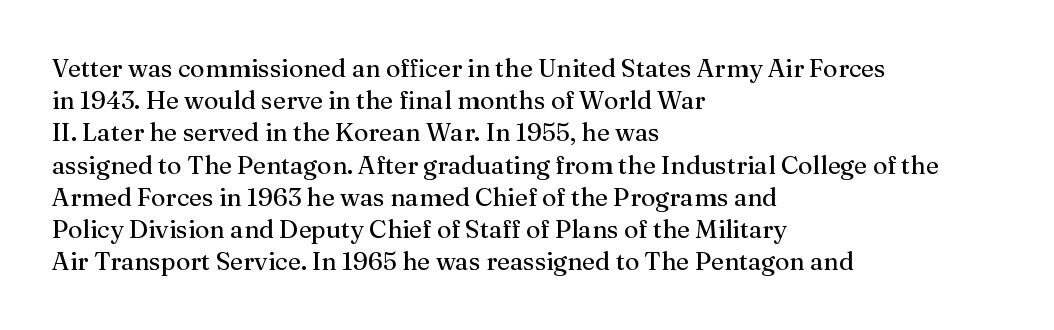
The image shows 25 px text type, upright; set left-aligned, normal line spacing (1.29x), normal letter spacing, not underlined.
